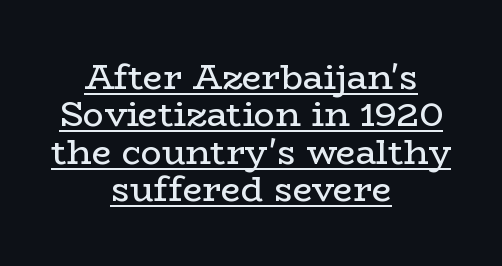
One glance says dense: line gaps are narrower than usual. Is the letter spacing exaggerated? No — it looks like the ordinary default. Does the copy run flush right? No — it is centered line by line. This is serif lettering, the kind often seen in printed books.
